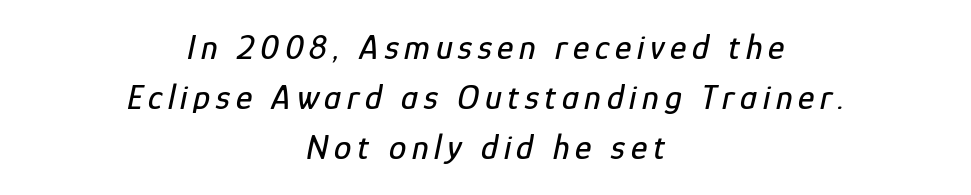
{"italic": "yes", "lean": "right", "slant_degrees": 12, "width": "condensed", "stroke_contrast": "low", "x_height": "medium", "monospaced": "no", "underline": "no", "align": "center", "line_spacing": "normal", "line_spacing_ratio": 1.43, "glyph_px": 35}
